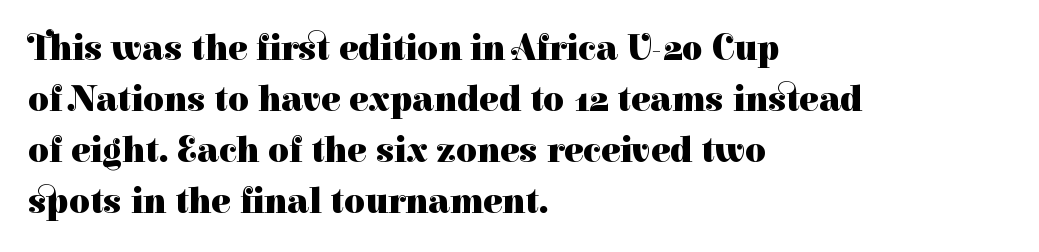
Q: Is the text bold? A: Yes.
Q: Is the text italic (slanted)? A: No, it is upright.
Q: Is the typeface a serif or a sans-serif typeface? A: Serif.
Q: Is the text underlined? A: No.
Q: How is the paragraph aligned? A: Left-aligned.
Q: Is the spacing between letters normal or unusually wide? A: Normal.
Q: Is the spacing between lines tight, normal or loose? A: Normal.
Q: Width (condensed, normal, or wide)? A: Normal.
Q: Stroke contrast? A: High.
Q: x-height? A: Medium.
Q: Monospaced? A: No.
